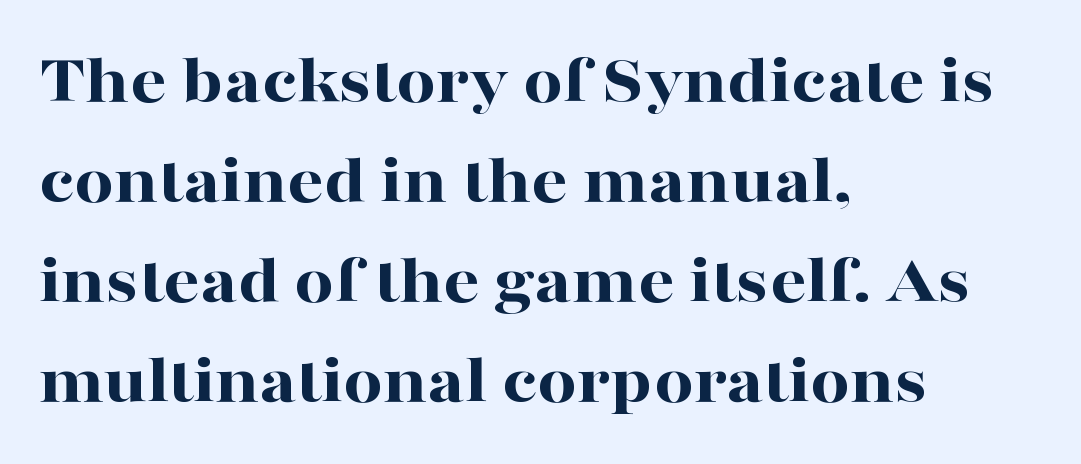
The image shows 70 px bold, wide serif type, upright; set left-aligned, normal line spacing (1.43x), normal letter spacing, not underlined; high stroke contrast and a medium x-height.
